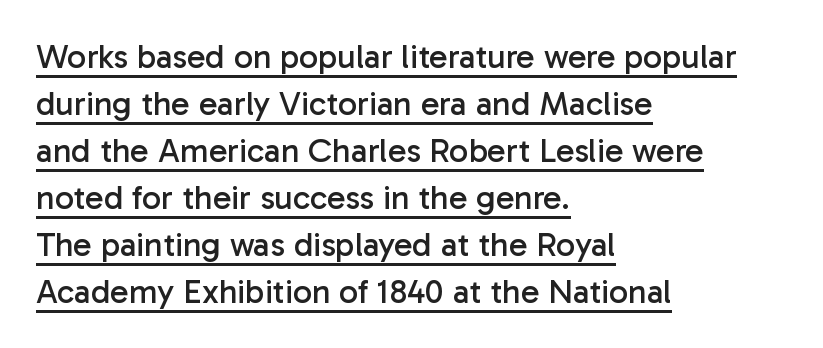
Q: Is the text bold? A: No.
Q: Is the text italic (slanted)? A: No, it is upright.
Q: Is the typeface a serif or a sans-serif typeface? A: Sans-serif.
Q: Is the text underlined? A: Yes.
Q: How is the paragraph aligned? A: Left-aligned.
Q: Is the spacing between letters normal or unusually wide? A: Normal.
Q: Is the spacing between lines tight, normal or loose? A: Normal.
Q: Width (condensed, normal, or wide)? A: Normal.
Q: Stroke contrast? A: Low.
Q: x-height? A: Medium.
Q: Monospaced? A: No.
